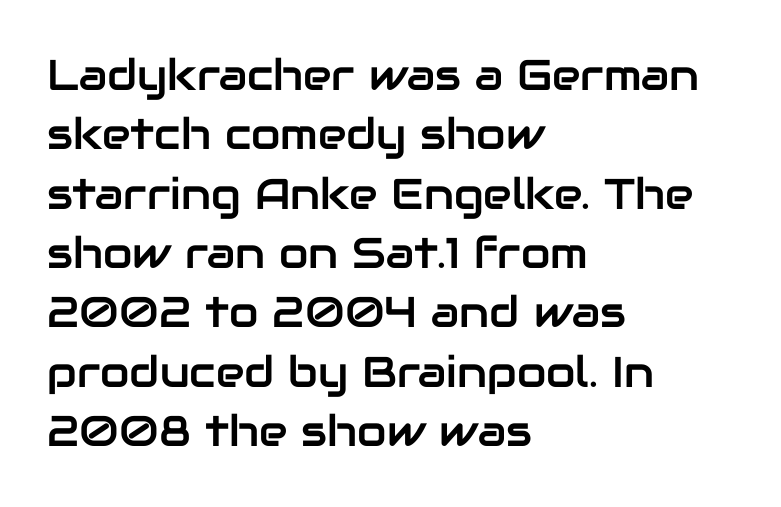
Posture: upright roman. Rows of type keep a routine distance in the vertical direction. Spacing between characters is what you'd get straight out of the box. Where is the straight margin? On the left.
